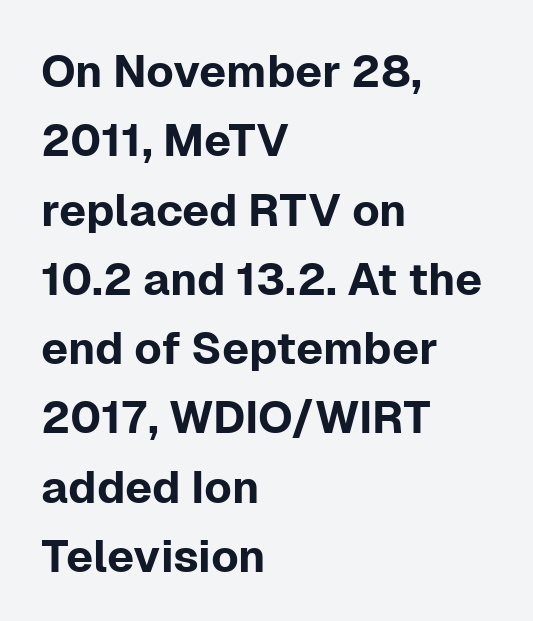
{"serif": "no", "italic": "no", "width": "normal", "stroke_contrast": "low", "x_height": "medium", "monospaced": "no", "underline": "no", "align": "left", "line_spacing": "normal", "line_spacing_ratio": 1.54, "letter_spacing": "normal", "letter_spacing_em": 0.0, "glyph_px": 45}
